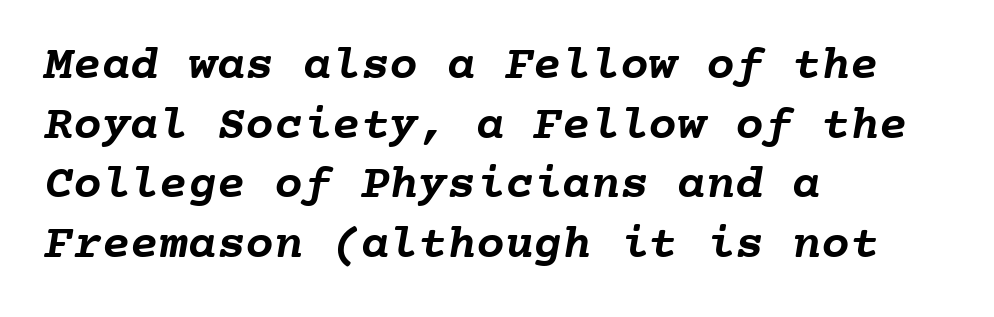
Reading down the block, your eye returns to a fixed left position each line. Letters rest on an invisible, unmarked baseline. Look at the tracking — it's just the regular setting, nothing added. Each letter, wide or thin by design, is forced into the same width here. Students, this is bold: see how much ink each stroke carries.
